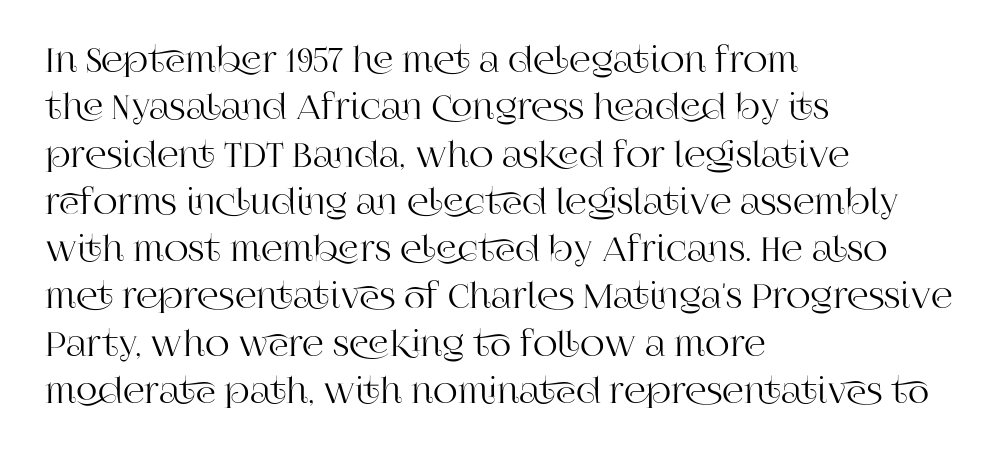
Q: Is the text italic (slanted)? A: No, it is upright.
Q: Is the typeface a serif or a sans-serif typeface? A: Serif.
Q: Is the text underlined? A: No.
Q: How is the paragraph aligned? A: Left-aligned.
Q: Is the spacing between letters normal or unusually wide? A: Normal.
Q: Is the spacing between lines tight, normal or loose? A: Normal.
Q: Width (condensed, normal, or wide)? A: Normal.
Q: Stroke contrast? A: High.
Q: x-height? A: Large.
Q: Monospaced? A: No.
